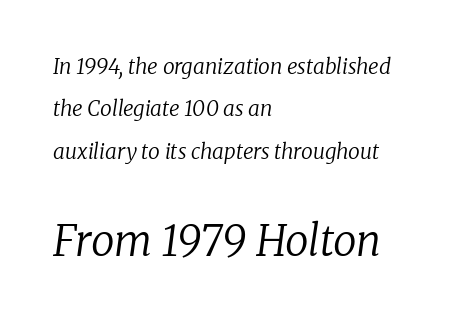
{"serif": "yes", "italic": "yes", "lean": "right", "slant_degrees": 8, "bold": "no", "weight": "regular", "width": "normal", "stroke_contrast": "low", "x_height": "medium", "monospaced": "no", "underline": "no", "align": "left", "line_spacing": "loose", "line_spacing_ratio": 2.02, "letter_spacing": "normal", "letter_spacing_em": 0.0, "larger_block": "second", "size_ratio": 2.0, "glyph_px": 42}
